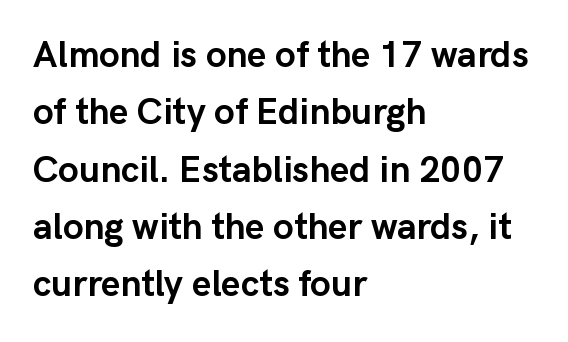
The image shows 37 px semibold sans-serif type, upright; set left-aligned, normal line spacing (1.55x), normal letter spacing, not underlined; low stroke contrast and a medium x-height.
